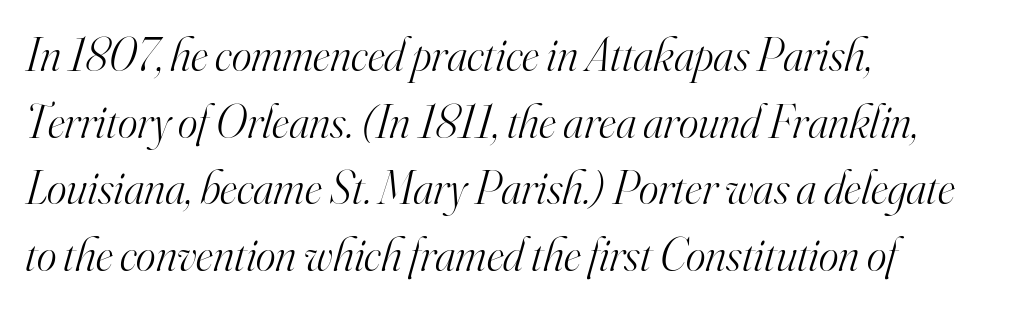
This is oblique type, the kind used for emphasis or titles. The rows are spaced the way most documents space them. Anything drawn beneath the words? Only blank space. Classification — serif.
